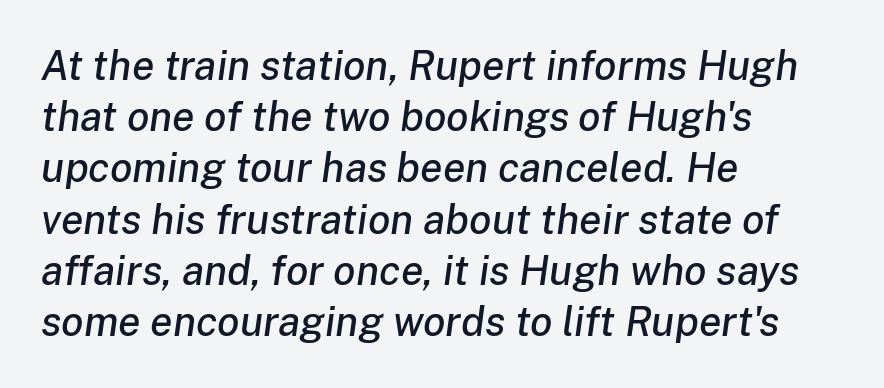
Q: Is the text italic (slanted)? A: Yes, it leans right by about 8 degrees.
Q: Is the text underlined? A: No.
Q: How is the paragraph aligned? A: Left-aligned.
Q: Is the spacing between letters normal or unusually wide? A: Normal.
Q: Is the spacing between lines tight, normal or loose? A: Normal.
Q: Width (condensed, normal, or wide)? A: Normal.
Q: Stroke contrast? A: Low.
Q: x-height? A: Medium.
Q: Monospaced? A: No.
